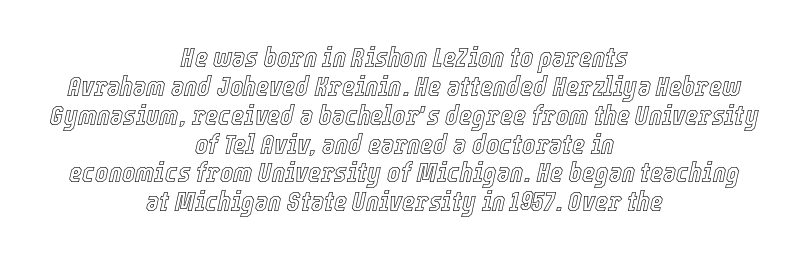
{"italic": "yes", "lean": "right", "slant_degrees": 12, "width": "condensed", "x_height": "medium", "monospaced": "no", "underline": "no", "align": "center", "line_spacing": "tight", "line_spacing_ratio": 1.03, "letter_spacing": "normal", "letter_spacing_em": 0.0, "glyph_px": 28}
